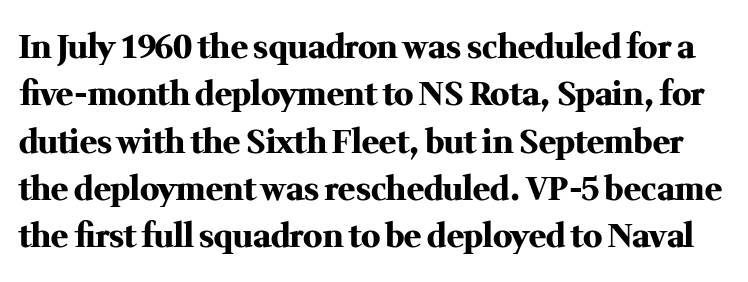
Q: Is the text bold? A: Yes.
Q: Is the text italic (slanted)? A: No, it is upright.
Q: Is the typeface a serif or a sans-serif typeface? A: Serif.
Q: Is the text underlined? A: No.
Q: Is the spacing between letters normal or unusually wide? A: Normal.
Q: Is the spacing between lines tight, normal or loose? A: Normal.
Q: Width (condensed, normal, or wide)? A: Normal.
Q: Stroke contrast? A: Medium.
Q: x-height? A: Medium.
Q: Monospaced? A: No.
